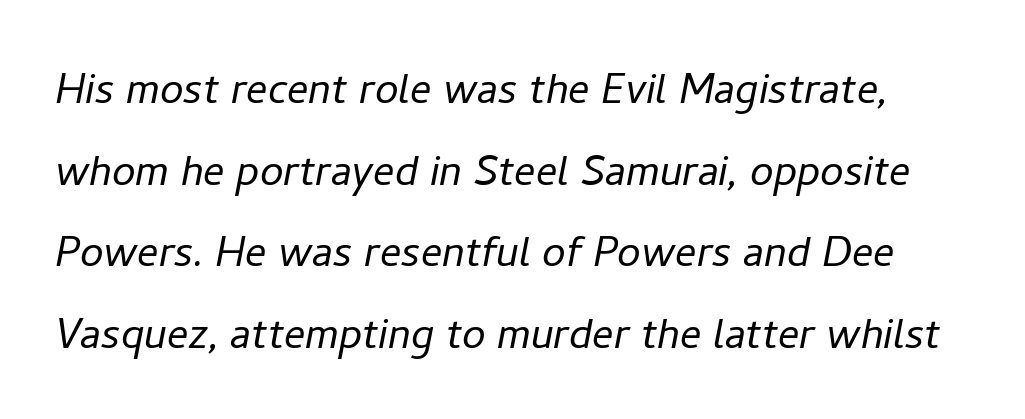
{"italic": "yes", "lean": "right", "slant_degrees": 11, "bold": "no", "weight": "light", "width": "normal", "stroke_contrast": "low", "x_height": "medium", "monospaced": "no", "underline": "no", "line_spacing": "normal", "line_spacing_ratio": 1.54, "letter_spacing": "normal", "letter_spacing_em": 0.0, "glyph_px": 53}
